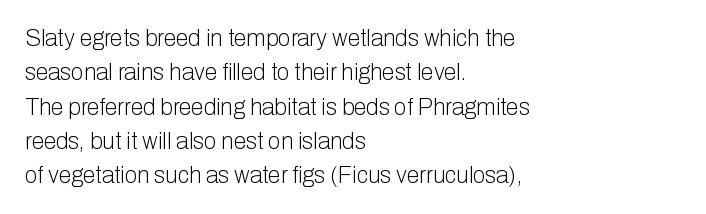
The image shows 23 px text type, upright; set left-aligned, normal line spacing (1.49x), normal letter spacing, not underlined.
